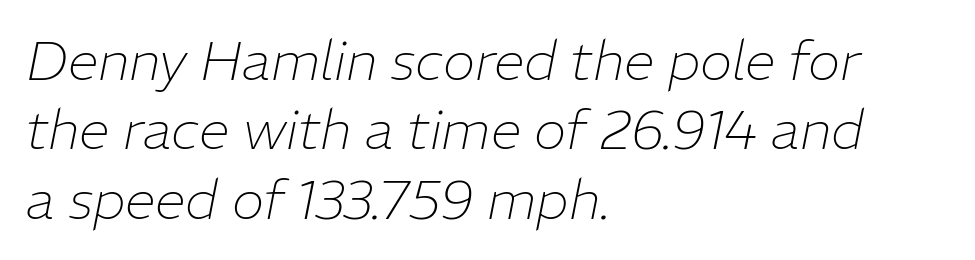
{"italic": "yes", "lean": "right", "slant_degrees": 11, "bold": "no", "weight": "thin", "width": "normal", "stroke_contrast": "low", "x_height": "medium", "monospaced": "no", "underline": "no", "align": "left", "line_spacing": "normal", "line_spacing_ratio": 1.26, "letter_spacing": "normal", "letter_spacing_em": 0.0, "glyph_px": 55}
